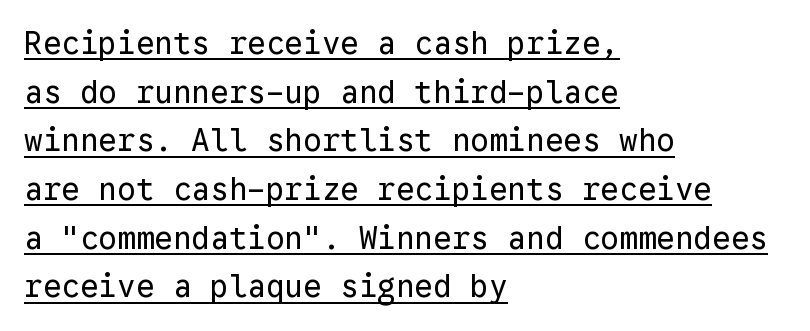
{"serif": "no", "italic": "no", "bold": "no", "weight": "regular", "width": "normal", "stroke_contrast": "low", "x_height": "medium", "monospaced": "yes", "underline": "yes", "align": "left", "line_spacing": "normal", "line_spacing_ratio": 1.57, "letter_spacing": "normal", "letter_spacing_em": 0.0, "glyph_px": 31}
